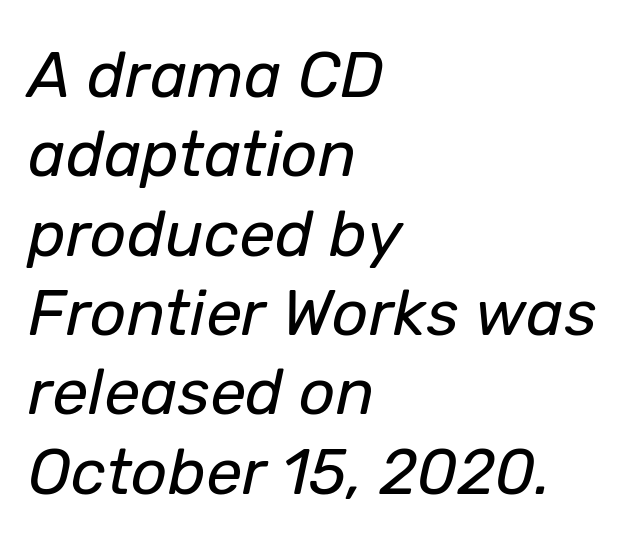
The foot of each line stays bare and open. Posture: slanted. The letters look calm and open, with moderate or lighter stems. Looks like regular typesetting: each glyph gets only the width it needs.
